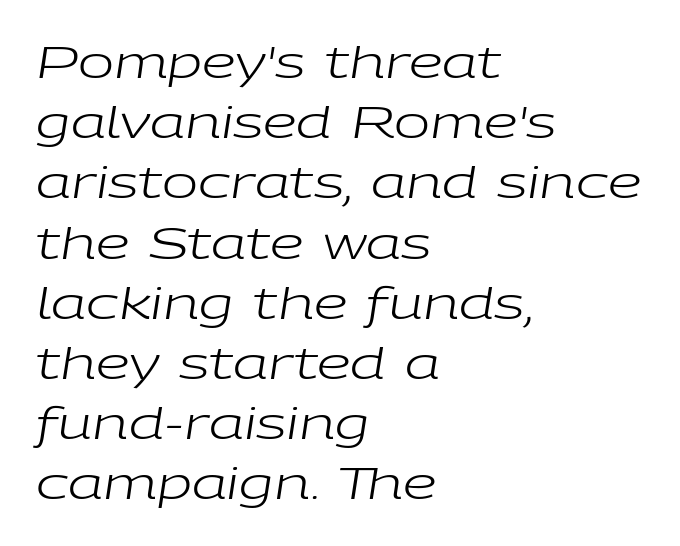
The gap between lines stays unmarked. The letters sit at their default tracking, neither squeezed nor spread. A classic flush-left, rag-right setting is used for this passage. The rendering uses natural spacing where letterforms have individual widths. The letters are slanted; this is an italic face.
